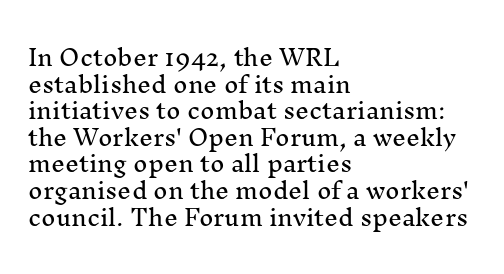
The image shows 22 px text type, upright; set left-aligned, line spacing 1.21x, normal letter spacing, not underlined.
